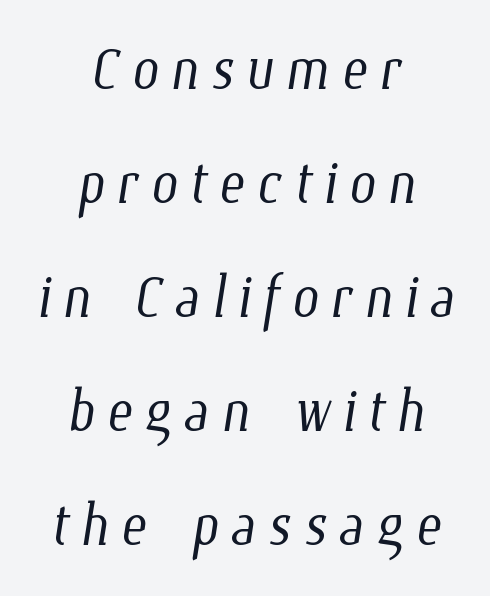
Compared with a typical body face, this is equally light or lighter still. Is the block centered? Yes — each line is placed symmetrically about the middle. Looks like regular typesetting: each glyph gets only the width it needs. The designer left line spacing at the default.
